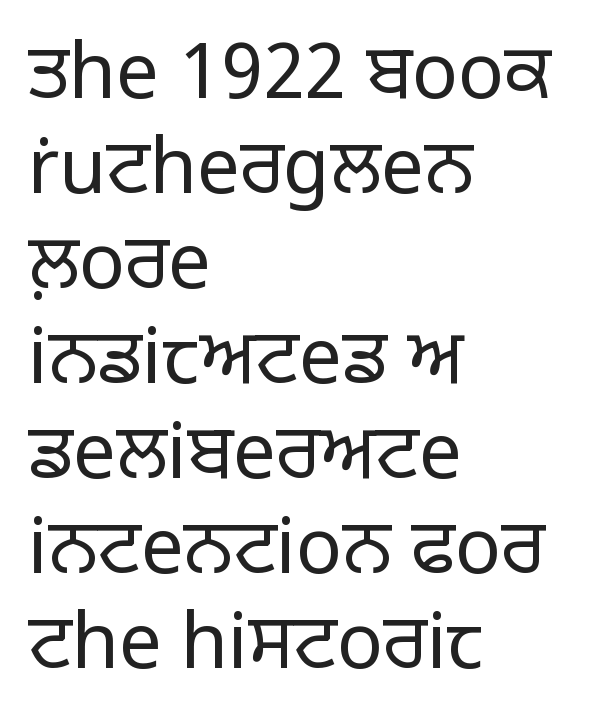
Q: Is the text bold? A: No.
Q: Is the text italic (slanted)? A: No, it is upright.
Q: Is the typeface a serif or a sans-serif typeface? A: Sans-serif.
Q: Is the text underlined? A: No.
Q: How is the paragraph aligned? A: Left-aligned.
Q: Is the spacing between letters normal or unusually wide? A: Normal.
Q: Is the spacing between lines tight, normal or loose? A: Normal.
Q: Width (condensed, normal, or wide)? A: Normal.
Q: Stroke contrast? A: Low.
Q: x-height? A: Large.
Q: Monospaced? A: No.
